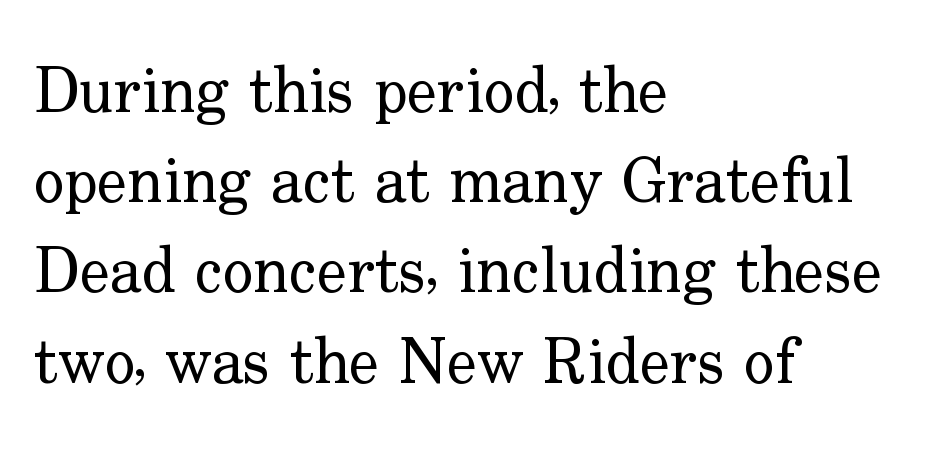
The image shows 64 px regular-weight serif type, upright; set left-aligned, normal line spacing (1.41x), normal letter spacing, not underlined; low stroke contrast and a small x-height.
